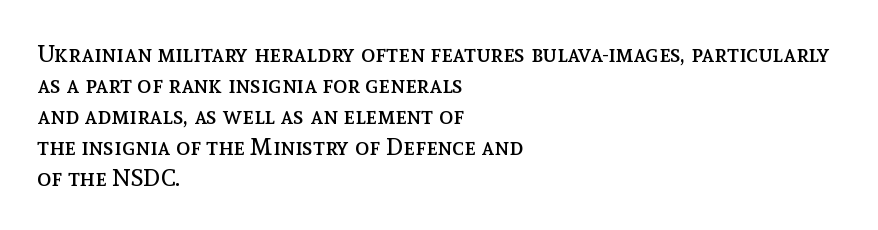
These lines keep a tight, regular rhythm from letter to letter. Notice how descenders clear the ascenders below comfortably — that's standard leading. These lines were composed using upright roman letters. One-word summary of the alignment: left. Nobody drew a line under any word here. The typesetting does not lean heavy: it is not bold.
